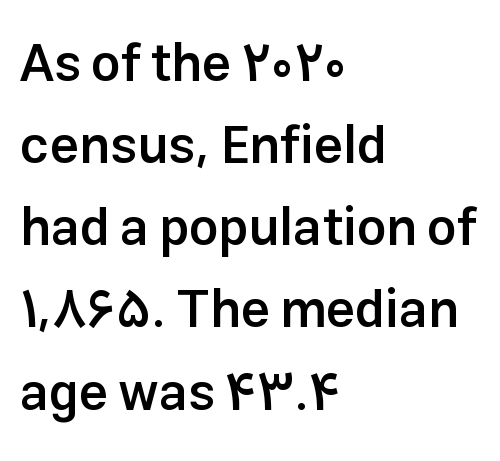
{"serif": "no", "italic": "no", "bold": "semi", "weight": "semibold", "width": "normal", "stroke_contrast": "low", "x_height": "medium", "monospaced": "no", "underline": "no", "align": "left", "line_spacing": "normal", "line_spacing_ratio": 1.58, "letter_spacing": "normal", "letter_spacing_em": 0.0, "glyph_px": 52}
